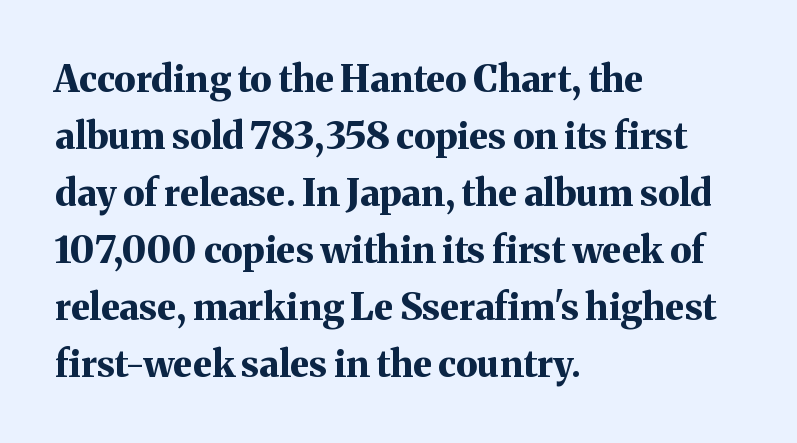
{"serif": "yes", "italic": "no", "bold": "yes", "weight": "bold", "width": "normal", "stroke_contrast": "medium", "x_height": "medium", "monospaced": "no", "underline": "no", "align": "left", "line_spacing": "normal", "line_spacing_ratio": 1.54, "letter_spacing": "normal", "letter_spacing_em": 0.0, "glyph_px": 37}
